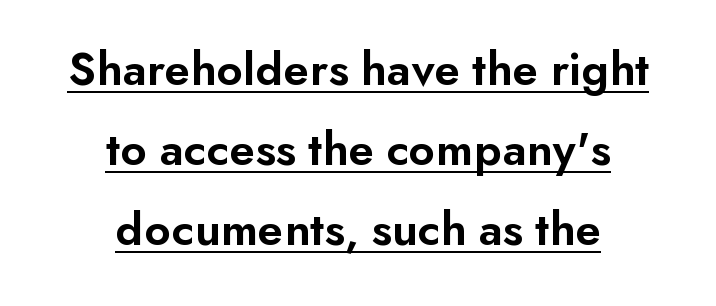
{"serif": "no", "italic": "no", "bold": "semi", "weight": "semibold", "width": "normal", "stroke_contrast": "low", "x_height": "small", "monospaced": "no", "underline": "yes", "align": "center", "line_spacing": "normal", "line_spacing_ratio": 1.63, "letter_spacing": "normal", "letter_spacing_em": 0.0, "glyph_px": 49}
